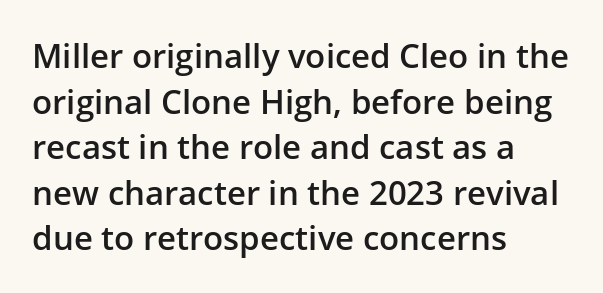
The image shows 33 px semibold sans-serif type, upright; set left-aligned, normal line spacing (1.38x), normal letter spacing, not underlined; low stroke contrast and a medium x-height.
